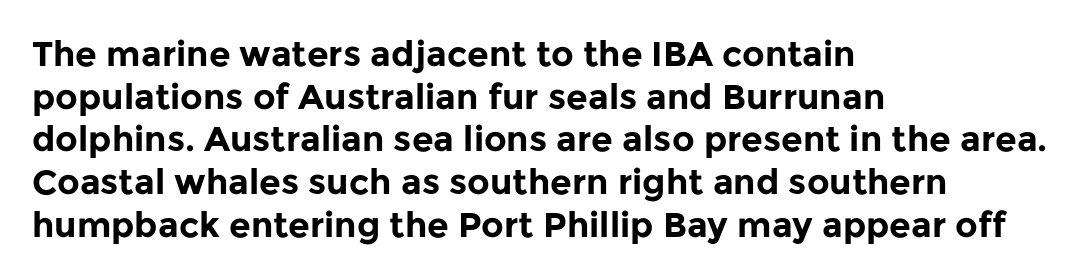
{"serif": "no", "italic": "no", "bold": "yes", "weight": "bold", "width": "normal", "stroke_contrast": "low", "x_height": "medium", "monospaced": "no", "underline": "no", "align": "left", "line_spacing_ratio": 1.22, "letter_spacing": "normal", "letter_spacing_em": 0.0, "glyph_px": 35}
